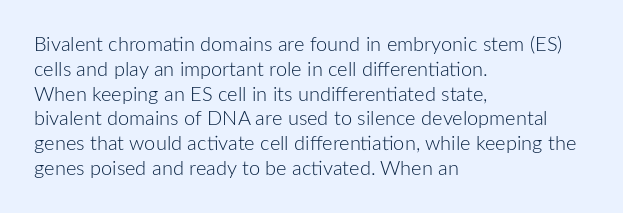
The image shows 20 px text type, upright; set left-aligned, line spacing 1.24x, normal letter spacing, not underlined.
